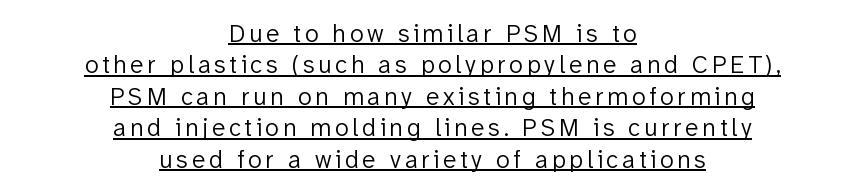
Q: Is the text bold? A: No.
Q: Is the text italic (slanted)? A: No, it is upright.
Q: Is the text underlined? A: Yes.
Q: How is the paragraph aligned? A: Centered.
Q: Is the spacing between lines tight, normal or loose? A: Normal.
